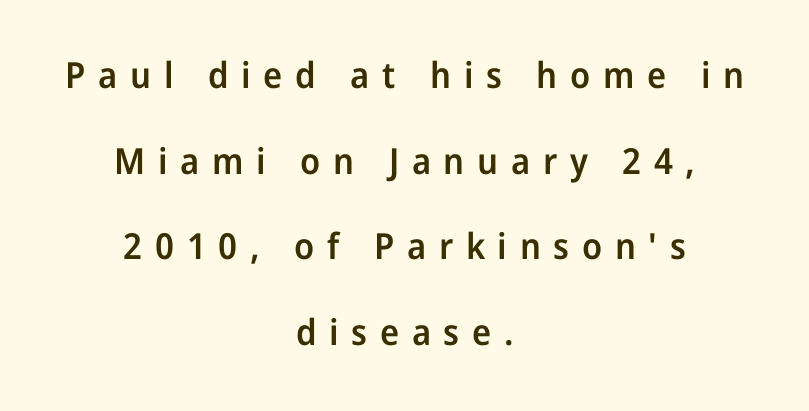
The image shows 36 px semibold sans-serif type, upright; set centered, loose line spacing (2.38x), unusually wide letter spacing (+0.35 em), not underlined; low stroke contrast and a medium x-height.
